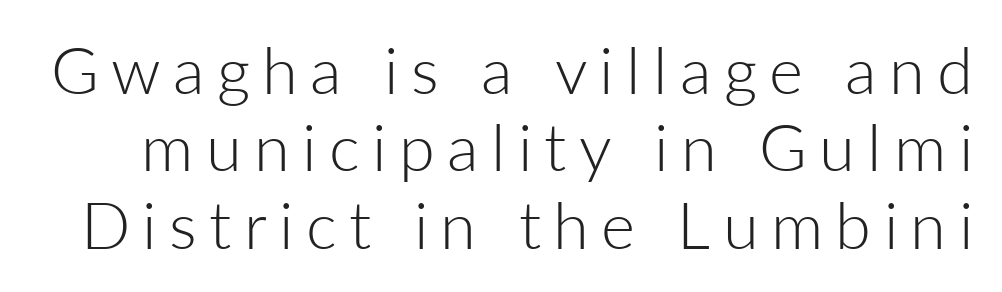
The image shows 65 px light sans-serif type, upright; set line spacing 1.19x, not underlined; low stroke contrast and a medium x-height.
